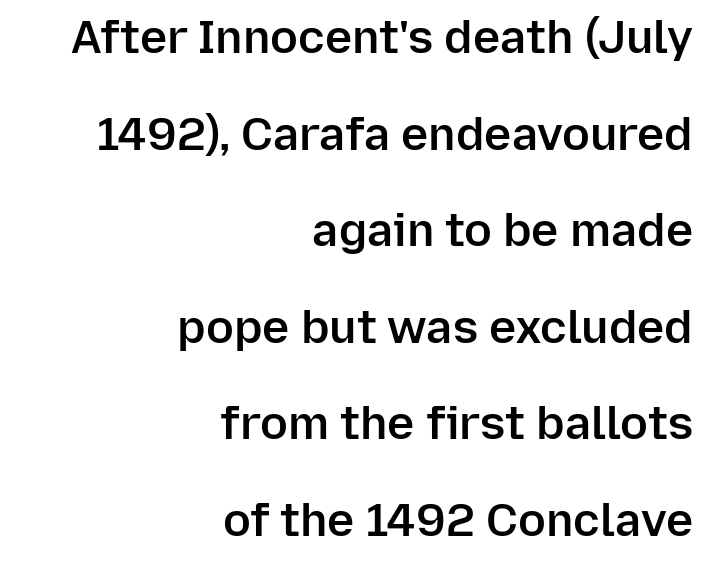
Q: Is the text bold? A: Semi-bold.
Q: Is the text italic (slanted)? A: No, it is upright.
Q: Is the typeface a serif or a sans-serif typeface? A: Sans-serif.
Q: Is the text underlined? A: No.
Q: How is the paragraph aligned? A: Right-aligned.
Q: Is the spacing between letters normal or unusually wide? A: Normal.
Q: Is the spacing between lines tight, normal or loose? A: Loose.
Q: Width (condensed, normal, or wide)? A: Normal.
Q: Stroke contrast? A: Low.
Q: x-height? A: Medium.
Q: Monospaced? A: No.
